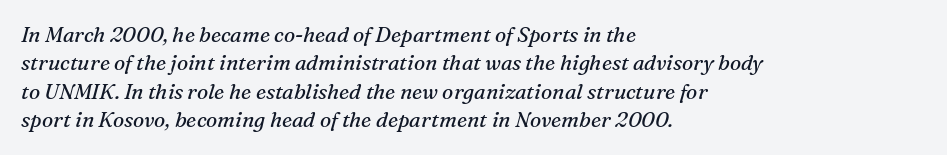
{"italic": "yes", "lean": "right", "slant_degrees": 16, "bold": "no", "underline": "no", "align": "left", "line_spacing": "normal", "line_spacing_ratio": 1.35, "letter_spacing": "normal", "letter_spacing_em": 0.0, "glyph_px": 21}
